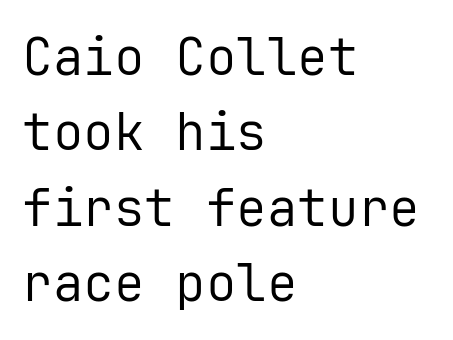
{"serif": "no", "italic": "no", "bold": "no", "weight": "regular", "width": "normal", "stroke_contrast": "low", "x_height": "medium", "monospaced": "yes", "underline": "no", "align": "left", "line_spacing": "normal", "line_spacing_ratio": 1.48, "letter_spacing": "normal", "letter_spacing_em": 0.0, "glyph_px": 51}
